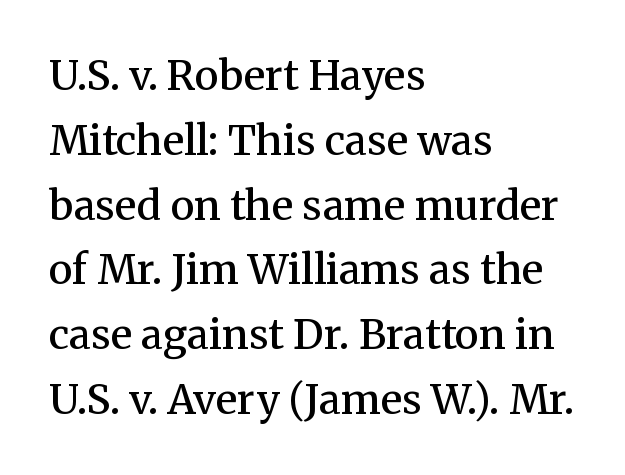
Honestly, the letter spacing is just normal — you wouldn't notice it. Set as a demibold, roughly 600 on the weight scale. This is serif lettering, the kind often seen in printed books. Which margin do the lines hug? The left one — the right edge is uneven.
